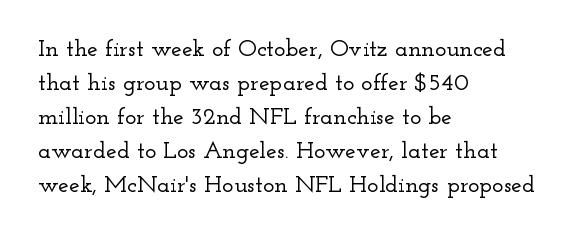
Each word holds together tightly as a unit, with standard inter-letter gaps. Horizontally, the lines are justified to the leading edge only. Check the space under the baseline: it is left empty. Leading matches the norm, producing a regular column.
